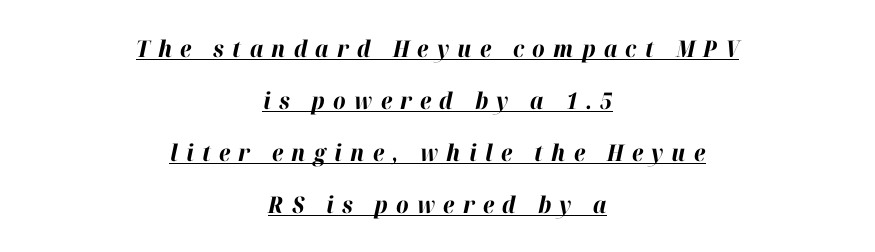
Q: Is the text bold? A: Yes.
Q: Is the text italic (slanted)? A: Yes, it leans right by about 12 degrees.
Q: Is the text underlined? A: Yes.
Q: How is the paragraph aligned? A: Centered.
Q: Is the spacing between letters normal or unusually wide? A: Unusually wide.
Q: Is the spacing between lines tight, normal or loose? A: Loose.
